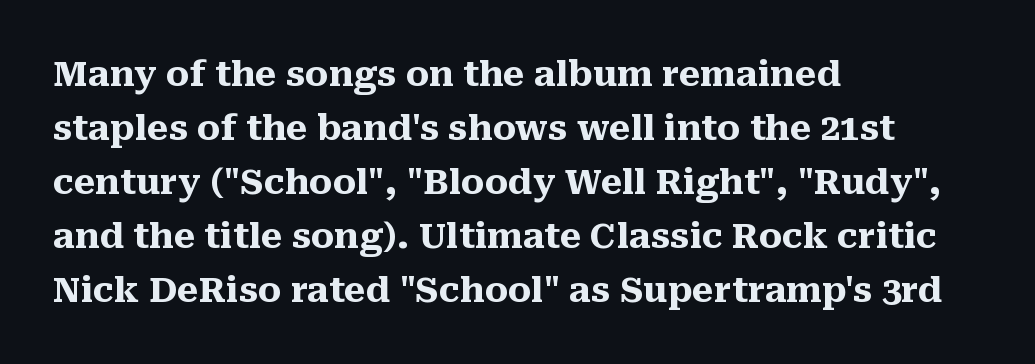
{"serif": "yes", "italic": "no", "bold": "yes", "weight": "heavy", "width": "normal", "stroke_contrast": "medium", "x_height": "medium", "monospaced": "no", "underline": "no", "align": "left", "line_spacing": "normal", "line_spacing_ratio": 1.54, "letter_spacing": "normal", "letter_spacing_em": 0.0, "glyph_px": 35}
